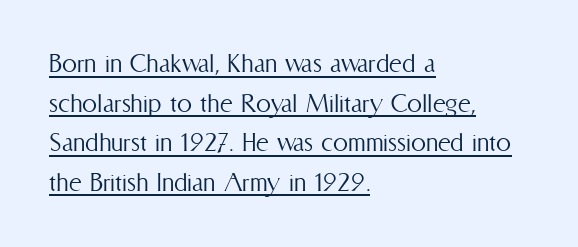
Q: Is the text bold? A: No.
Q: Is the text italic (slanted)? A: No, it is upright.
Q: Is the text underlined? A: Yes.
Q: How is the paragraph aligned? A: Left-aligned.
Q: Is the spacing between letters normal or unusually wide? A: Normal.
Q: Is the spacing between lines tight, normal or loose? A: Normal.
Q: Width (condensed, normal, or wide)? A: Condensed.
Q: Stroke contrast? A: Medium.
Q: x-height? A: Medium.
Q: Monospaced? A: No.
